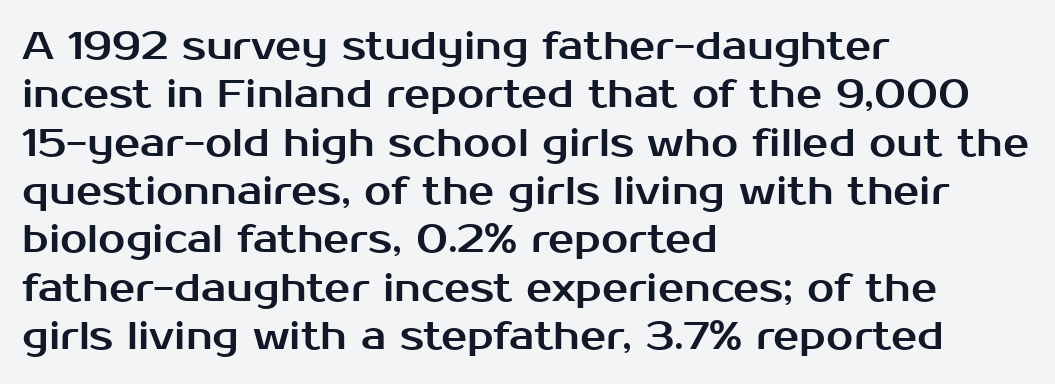
{"serif": "no", "italic": "no", "width": "normal", "stroke_contrast": "medium", "x_height": "medium", "monospaced": "no", "underline": "no", "align": "left", "line_spacing_ratio": 1.24, "letter_spacing": "normal", "letter_spacing_em": 0.0, "glyph_px": 39}
